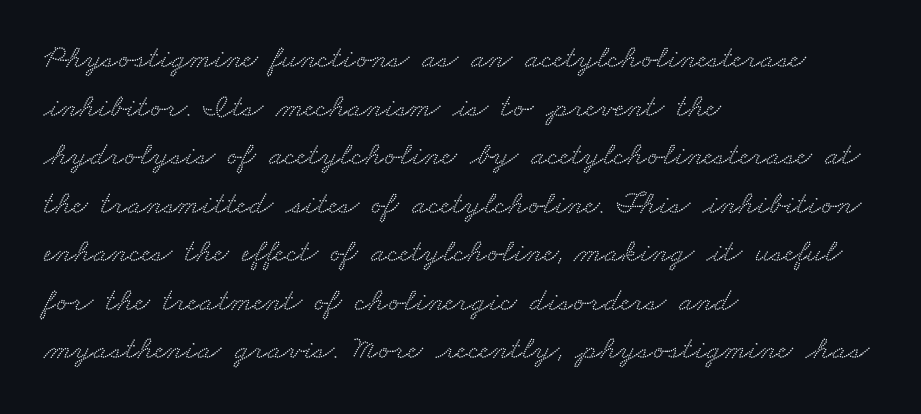
The image shows 33 px wide type; set left-aligned, normal line spacing (1.47x), normal letter spacing, not underlined; low stroke contrast and a small x-height.
